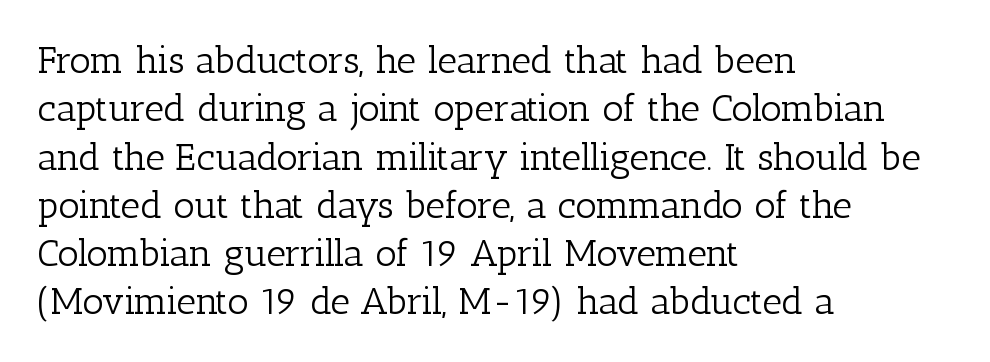
Q: Is the text bold? A: No.
Q: Is the text italic (slanted)? A: No, it is upright.
Q: Is the typeface a serif or a sans-serif typeface? A: Serif.
Q: Is the text underlined? A: No.
Q: How is the paragraph aligned? A: Left-aligned.
Q: Is the spacing between letters normal or unusually wide? A: Normal.
Q: Is the spacing between lines tight, normal or loose? A: Normal.
Q: Width (condensed, normal, or wide)? A: Normal.
Q: Stroke contrast? A: Low.
Q: x-height? A: Medium.
Q: Monospaced? A: No.
